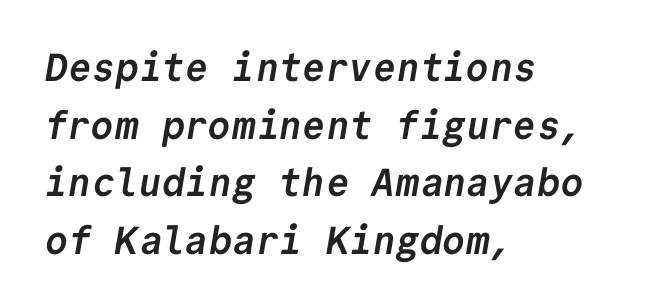
The image shows 39 px semibold sans-serif type, monospaced; set left-aligned, normal line spacing (1.48x), normal letter spacing, not underlined; low stroke contrast and a medium x-height.
